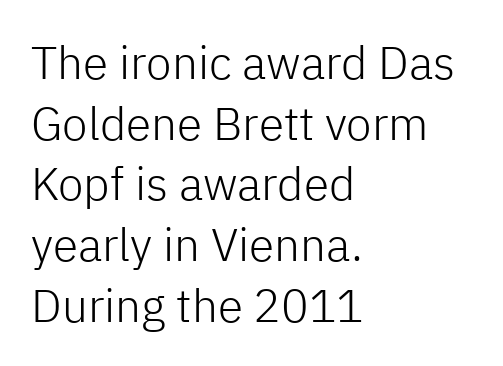
{"serif": "no", "italic": "no", "bold": "no", "weight": "light", "width": "normal", "stroke_contrast": "low", "x_height": "medium", "monospaced": "no", "underline": "no", "align": "left", "line_spacing": "normal", "line_spacing_ratio": 1.32, "letter_spacing": "normal", "letter_spacing_em": 0.0, "glyph_px": 46}
